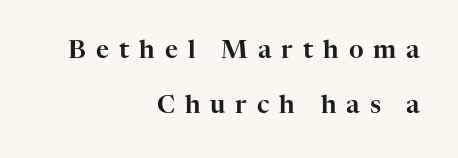
The image shows 25 px text type, upright; set right-aligned, loose line spacing (2.22x), unusually wide letter spacing (+0.4 em), not underlined.
